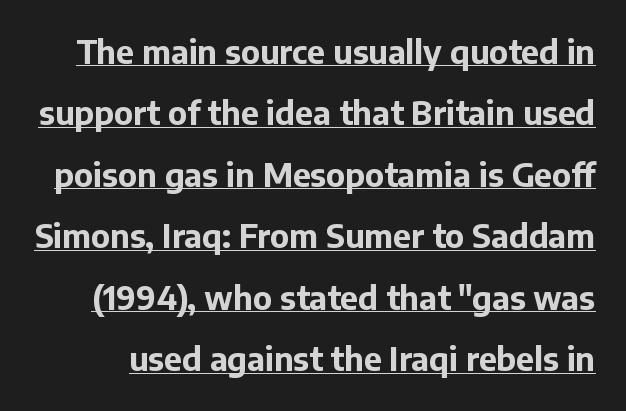
{"serif": "no", "italic": "no", "bold": "yes", "weight": "bold", "width": "normal", "stroke_contrast": "low", "x_height": "medium", "monospaced": "no", "underline": "yes", "line_spacing": "loose", "line_spacing_ratio": 1.92, "letter_spacing": "normal", "letter_spacing_em": 0.0, "glyph_px": 32}
